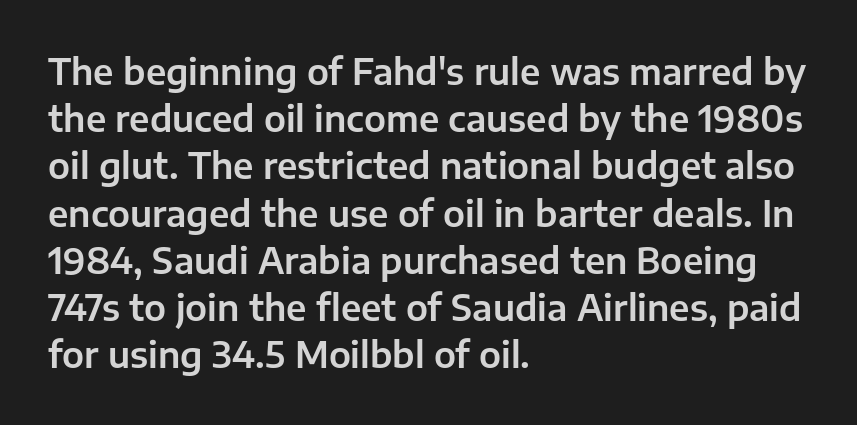
Italic? Not at all — the glyphs are vertical. Line beginnings align vertically; line endings do not. The face used here is a sans, in the tradition of grotesques and geometrics. These lines are rendered in a variable-pitch font.
